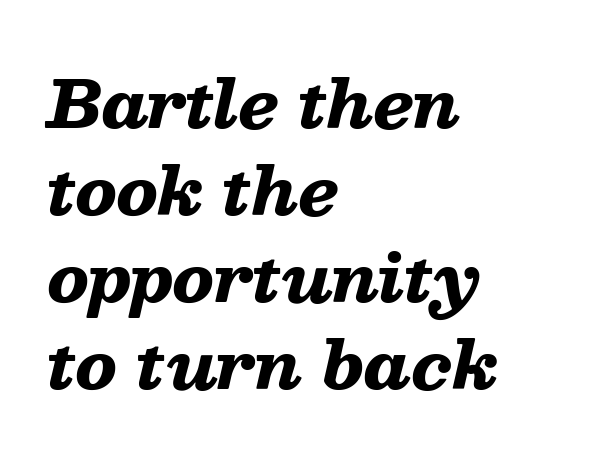
{"italic": "yes", "lean": "right", "slant_degrees": 13, "bold": "yes", "weight": "heavy", "width": "wide", "stroke_contrast": "low", "x_height": "medium", "monospaced": "no", "underline": "no", "align": "left", "line_spacing": "normal", "line_spacing_ratio": 1.36, "letter_spacing": "normal", "letter_spacing_em": 0.0, "glyph_px": 64}
